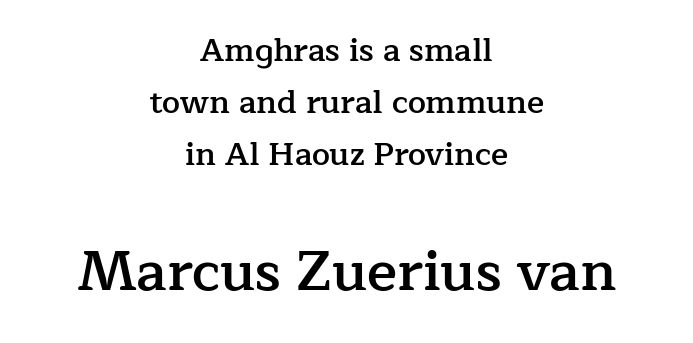
Q: Is the text bold? A: Semi-bold.
Q: Is the text italic (slanted)? A: No, it is upright.
Q: Is the typeface a serif or a sans-serif typeface? A: Serif.
Q: Is the text underlined? A: No.
Q: How is the paragraph aligned? A: Centered.
Q: Is the spacing between letters normal or unusually wide? A: Normal.
Q: Is the spacing between lines tight, normal or loose? A: Normal.
Q: Which block of text is set in a larger size, the first (top) or the second (bottom)? A: The second (bottom) one.
Q: Width (condensed, normal, or wide)? A: Normal.
Q: Stroke contrast? A: Low.
Q: x-height? A: Medium.
Q: Monospaced? A: No.
